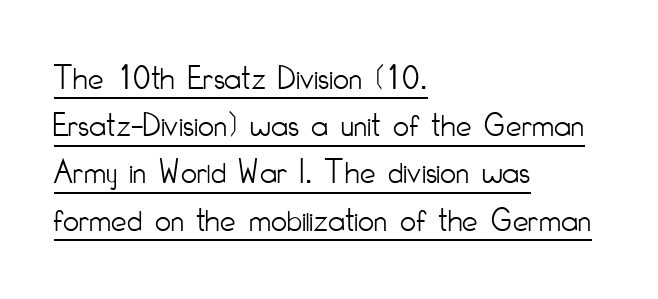
These lines sit exactly where default settings would place them. A typesetter would call this zero additional tracking. Check where the strokes stop: nothing finishes them off — pure sans. Horizontally, the lines are justified to the leading edge only.
